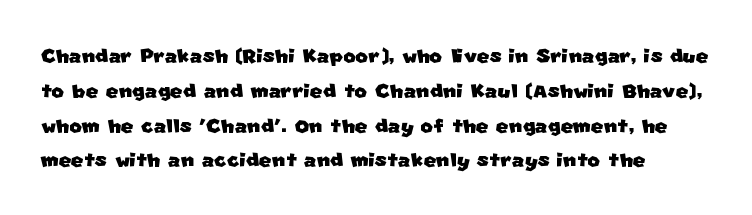
Q: Is the text underlined? A: No.
Q: Is the spacing between letters normal or unusually wide? A: Normal.
Q: Is the spacing between lines tight, normal or loose? A: Normal.
